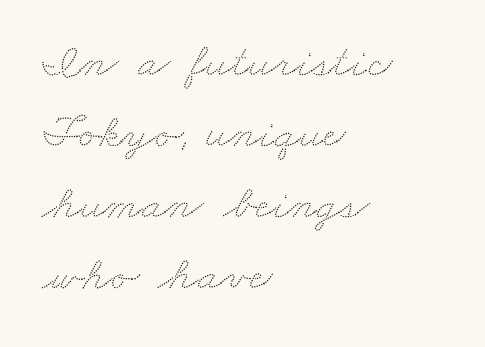
The image shows 48 px wide type; set left-aligned, normal line spacing (1.48x), normal letter spacing, not underlined; low stroke contrast and a small x-height.
